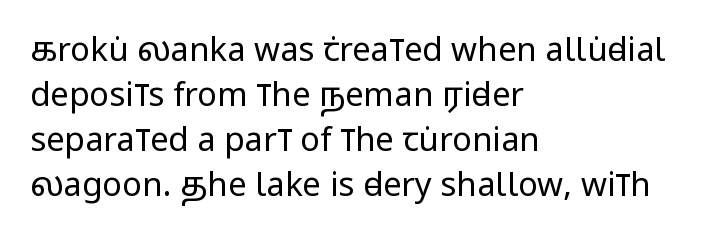
Reading down the column, the eye jumps a familiar distance to each next line. Think standard paragraph weight, or any step lighter than that. Note the varied advance widths — an 'i' is clearly narrower than an 'm'. It's the straight-up-and-down kind of type. The gaps between neighbouring characters are ordinary and unremarkable.
